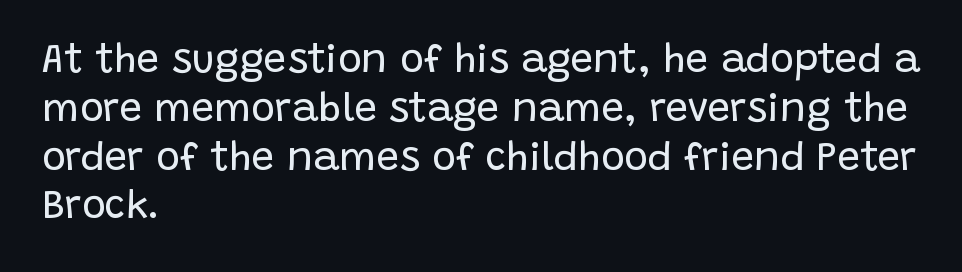
Q: Is the text bold? A: No.
Q: Is the text italic (slanted)? A: No, it is upright.
Q: Is the typeface a serif or a sans-serif typeface? A: Sans-serif.
Q: Is the text underlined? A: No.
Q: How is the paragraph aligned? A: Left-aligned.
Q: Is the spacing between letters normal or unusually wide? A: Normal.
Q: Width (condensed, normal, or wide)? A: Normal.
Q: Stroke contrast? A: Low.
Q: x-height? A: Large.
Q: Monospaced? A: No.
